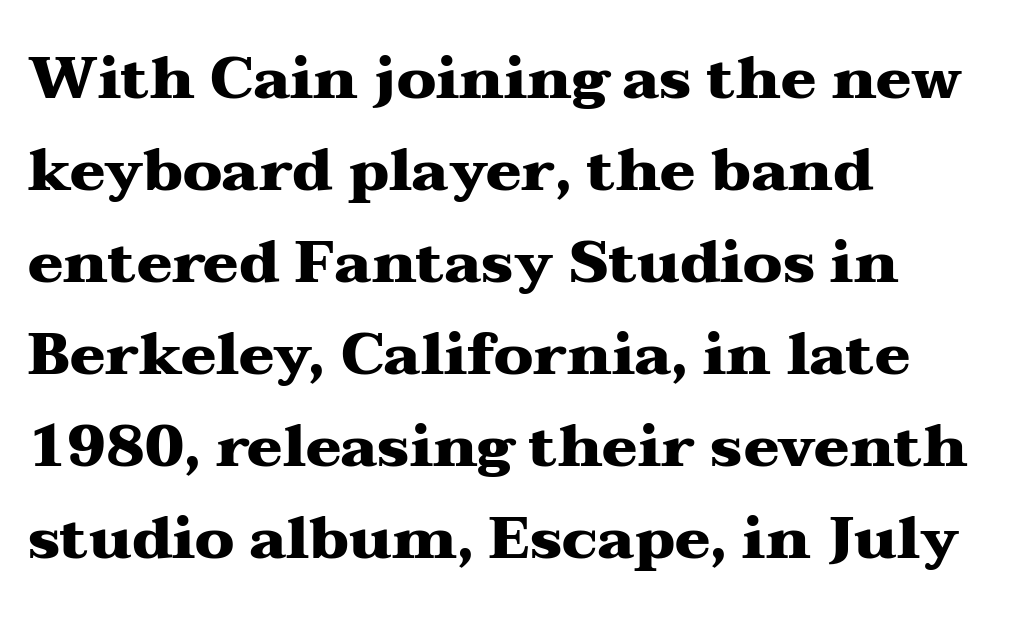
The image shows 59 px heavy, wide serif type, upright; set left-aligned, normal line spacing (1.56x), normal letter spacing, not underlined; medium stroke contrast and a medium x-height.
